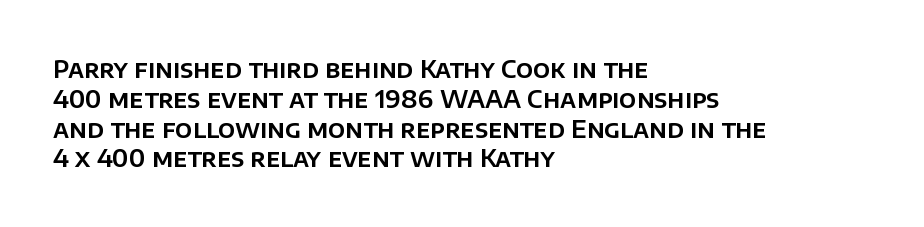
The image shows 24 px text type, upright; set left-aligned, line spacing 1.24x, normal letter spacing, not underlined.
